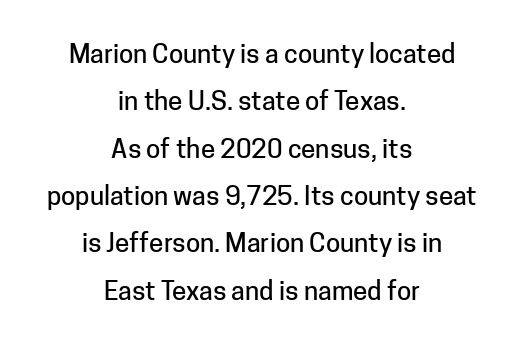
Which margin do the lines hug? Neither — every line sits in the middle. Underlining? Definitely not there. Posture: vertical. In terms of letterspacing, this is plain default setting.
